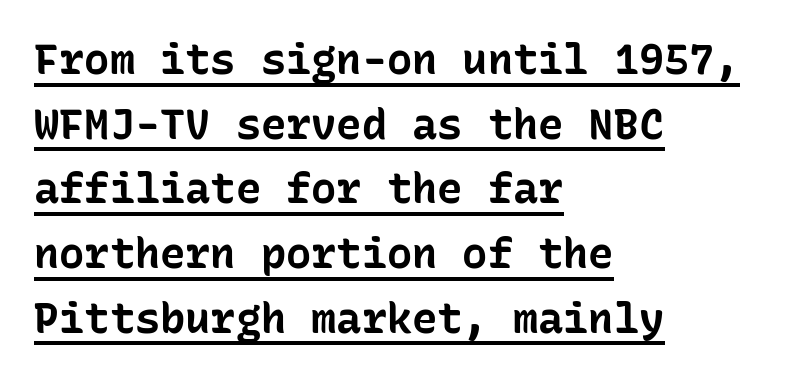
{"serif": "no", "italic": "no", "bold": "yes", "weight": "bold", "width": "normal", "stroke_contrast": "low", "x_height": "medium", "monospaced": "yes", "underline": "yes", "align": "left", "line_spacing": "normal", "line_spacing_ratio": 1.54, "letter_spacing": "normal", "letter_spacing_em": 0.0, "glyph_px": 42}
